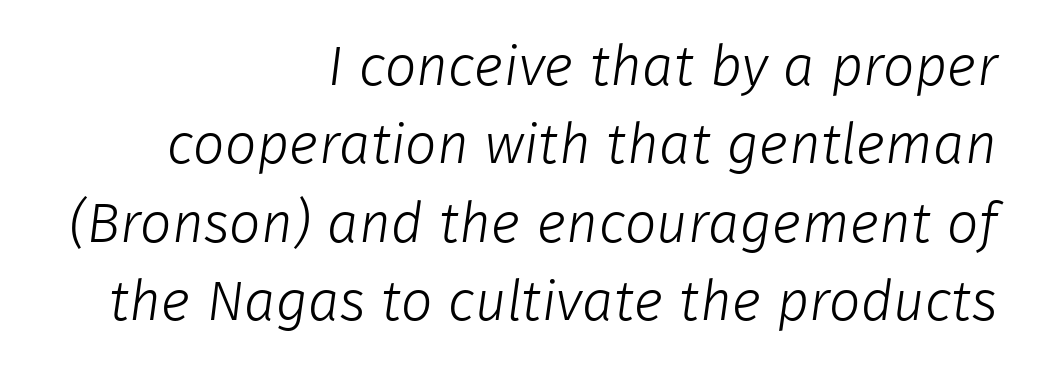
{"serif": "no", "bold": "no", "weight": "light", "width": "normal", "stroke_contrast": "low", "x_height": "medium", "monospaced": "no", "underline": "no", "align": "right", "line_spacing": "normal", "line_spacing_ratio": 1.4, "letter_spacing": "normal", "letter_spacing_em": 0.0, "glyph_px": 56}
